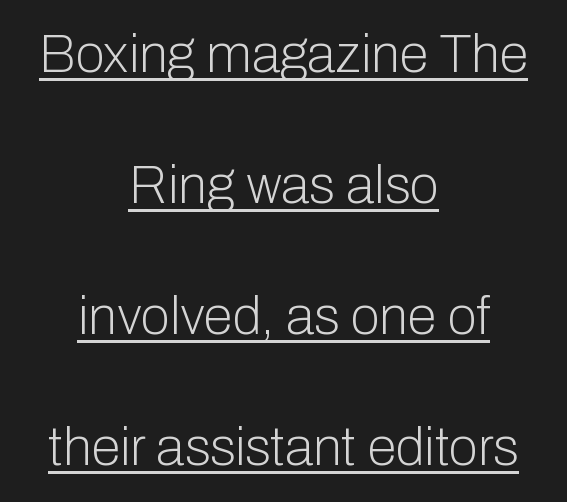
{"serif": "no", "italic": "no", "bold": "no", "weight": "light", "width": "normal", "stroke_contrast": "low", "x_height": "medium", "monospaced": "no", "underline": "yes", "align": "center", "line_spacing": "loose", "line_spacing_ratio": 2.47, "letter_spacing": "normal", "letter_spacing_em": 0.0, "glyph_px": 53}
